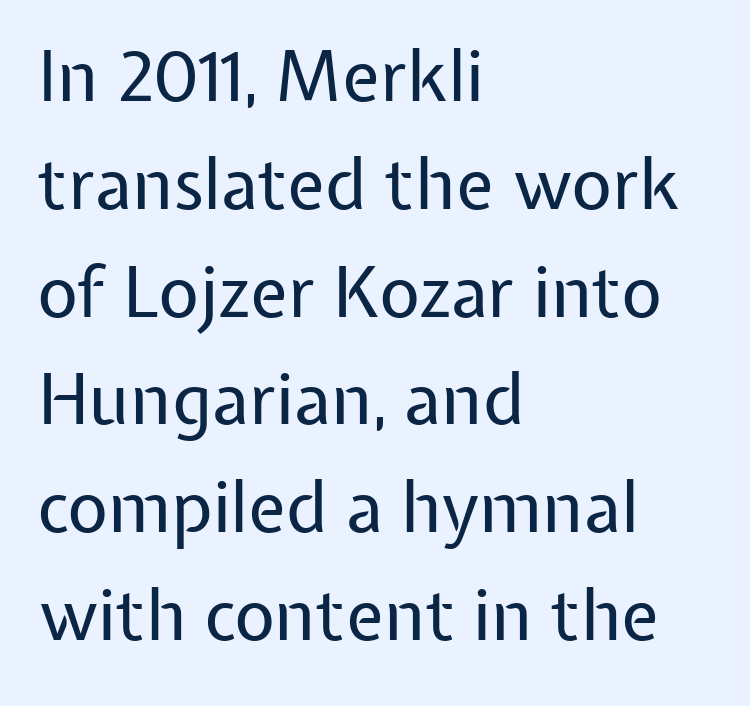
{"serif": "no", "italic": "no", "bold": "no", "weight": "regular", "width": "normal", "stroke_contrast": "low", "x_height": "medium", "monospaced": "no", "underline": "no", "align": "left", "line_spacing": "normal", "line_spacing_ratio": 1.54, "letter_spacing": "normal", "letter_spacing_em": 0.0, "glyph_px": 70}
